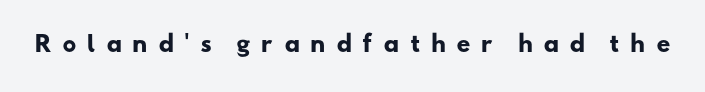
Thick stems and heavy bowls — unmistakably bold. The baseline area is clear. The tracking reads as deliberately expanded to a designer's eye.
